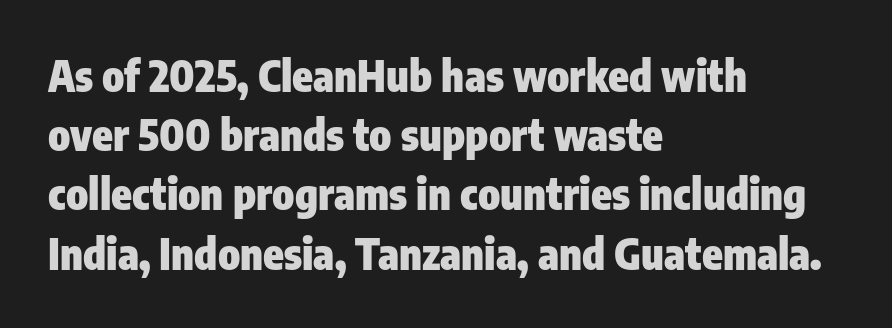
{"serif": "no", "italic": "no", "bold": "yes", "weight": "heavy", "width": "condensed", "stroke_contrast": "low", "x_height": "medium", "monospaced": "no", "underline": "no", "align": "left", "line_spacing": "normal", "line_spacing_ratio": 1.41, "letter_spacing": "normal", "letter_spacing_em": 0.0, "glyph_px": 42}
